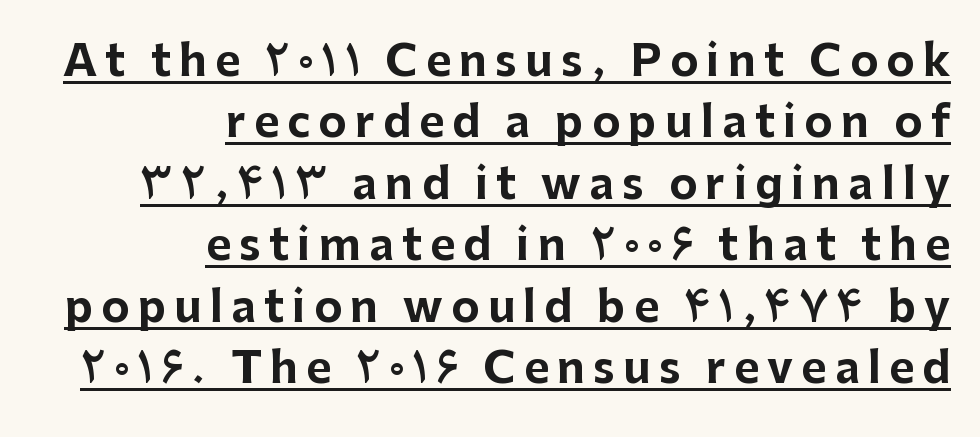
The image shows 43 px bold sans-serif type, upright; set right-aligned, normal line spacing (1.43x), underlined; low stroke contrast and a medium x-height.
